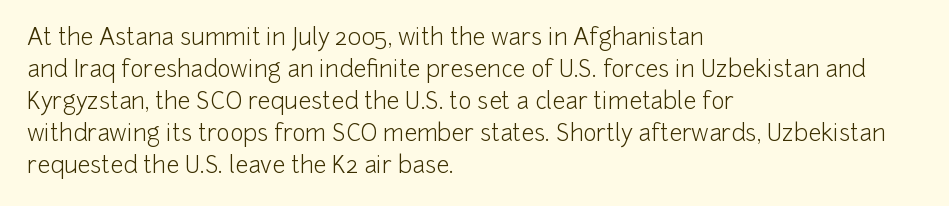
Caption: standard tracking, unaltered. Does the leading feel generous? No, just average. The lines are quadded left. Check the space under the baseline: it is left empty.
